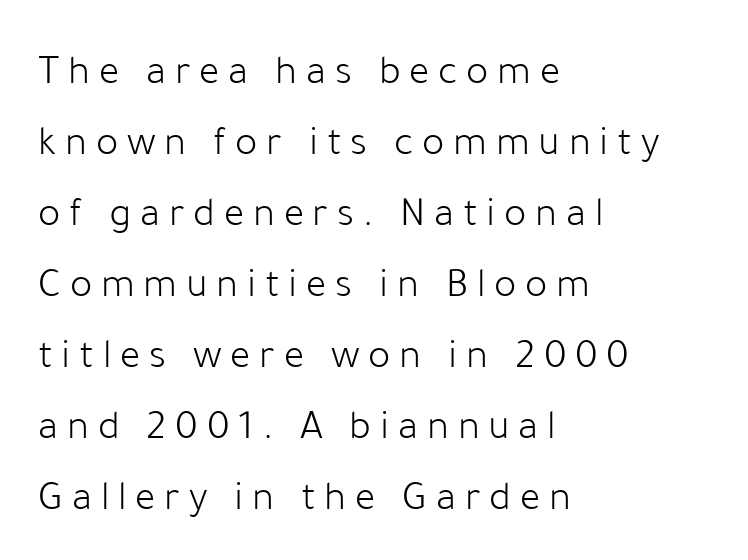
The image shows 42 px light sans-serif type, upright; set left-aligned, normal line spacing (1.69x), unusually wide letter spacing (+0.21 em), not underlined; low stroke contrast and a medium x-height.
